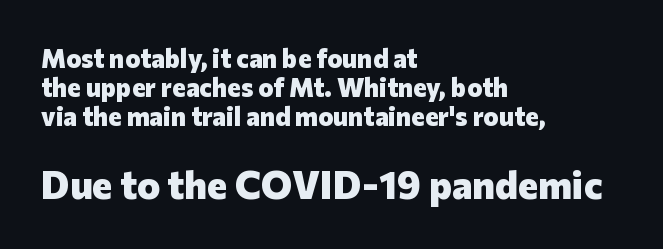
Q: Is the text bold? A: Yes.
Q: Is the text italic (slanted)? A: No, it is upright.
Q: Is the typeface a serif or a sans-serif typeface? A: Sans-serif.
Q: Is the text underlined? A: No.
Q: How is the paragraph aligned? A: Left-aligned.
Q: Is the spacing between letters normal or unusually wide? A: Normal.
Q: Is the spacing between lines tight, normal or loose? A: Tight.
Q: Which block of text is set in a larger size, the first (top) or the second (bottom)? A: The second (bottom) one.
Q: Width (condensed, normal, or wide)? A: Normal.
Q: Stroke contrast? A: Low.
Q: x-height? A: Medium.
Q: Monospaced? A: No.
